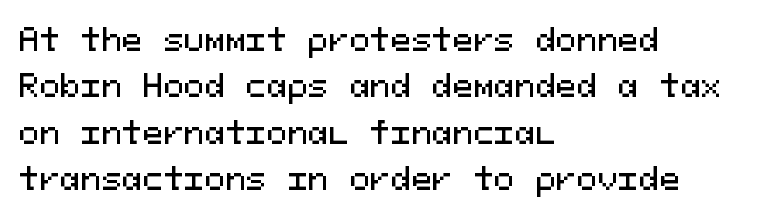
The image shows 31 px sans-serif type, upright, monospaced; set left-aligned, normal line spacing (1.5x), normal letter spacing, not underlined; medium stroke contrast and a medium x-height.
